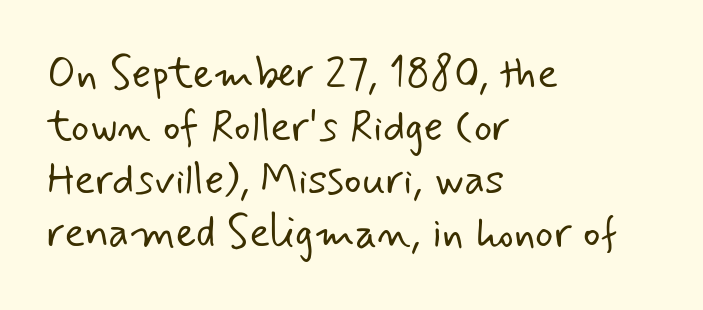
Q: Is the text bold? A: No.
Q: Is the typeface a serif or a sans-serif typeface? A: Sans-serif.
Q: Is the text underlined? A: No.
Q: How is the paragraph aligned? A: Left-aligned.
Q: Is the spacing between letters normal or unusually wide? A: Normal.
Q: Width (condensed, normal, or wide)? A: Normal.
Q: Stroke contrast? A: Low.
Q: x-height? A: Small.
Q: Monospaced? A: No.
